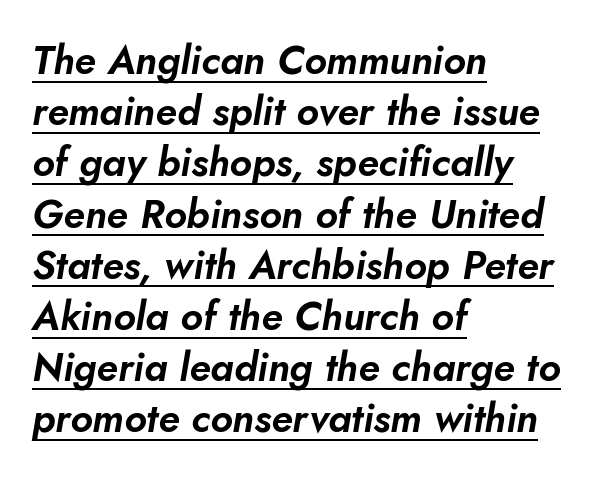
{"italic": "yes", "lean": "right", "slant_degrees": 10, "width": "normal", "stroke_contrast": "low", "x_height": "small", "monospaced": "no", "underline": "yes", "align": "left", "line_spacing": "normal", "line_spacing_ratio": 1.28, "letter_spacing": "normal", "letter_spacing_em": 0.0, "glyph_px": 40}
